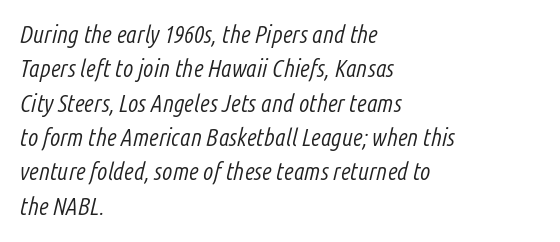
The image shows 24 px text type, italic (leaning right); set left-aligned, normal line spacing (1.43x), normal letter spacing, not underlined.
